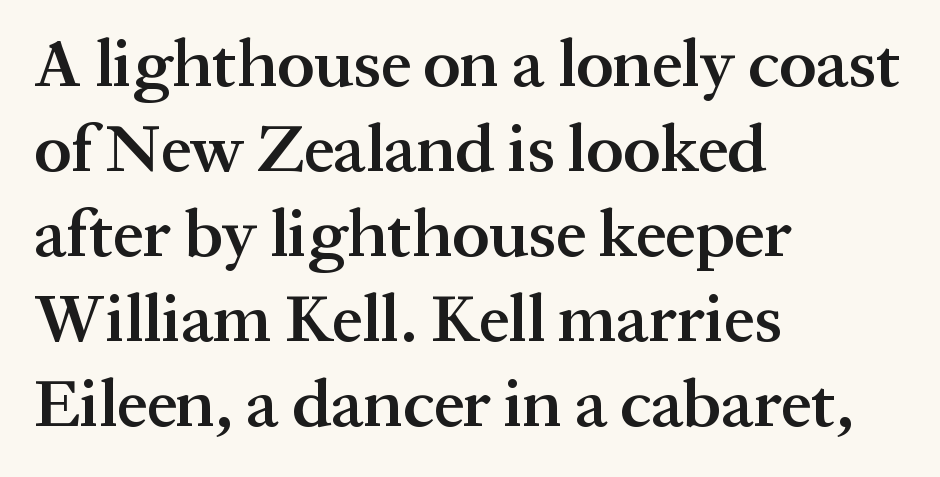
Serifs: yes, visible at the terminals of the letterforms. The designer left line spacing at the default. Unlike italic type, these characters show no tilt at all. Type without underlining. These words are printed semibold, heavier than regular yet not bold. Inter-character spacing is left at the font's built-in metrics.
